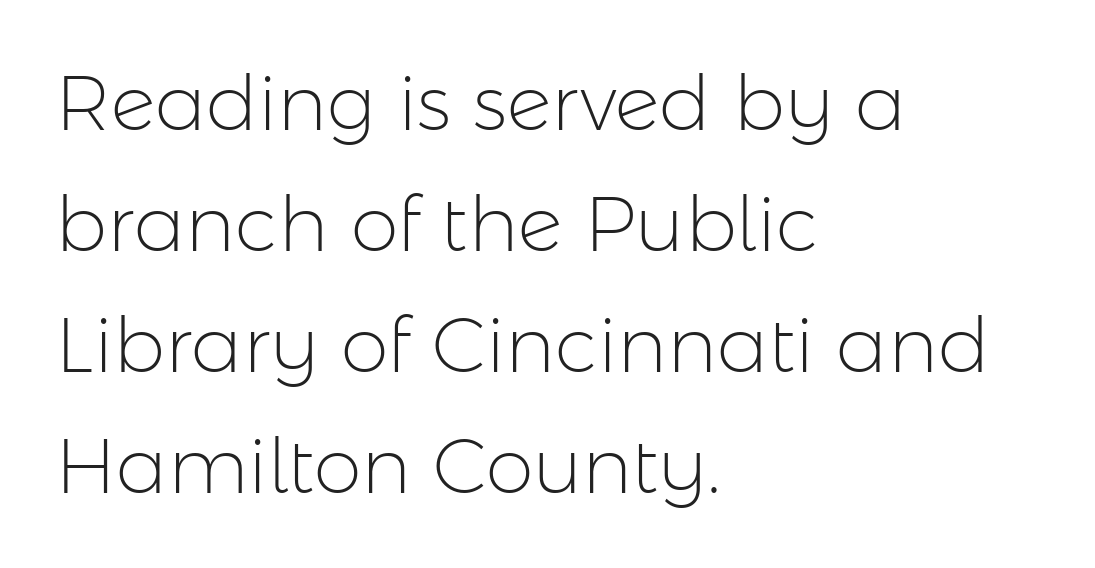
Q: Is the text bold? A: No.
Q: Is the text italic (slanted)? A: No, it is upright.
Q: Is the typeface a serif or a sans-serif typeface? A: Sans-serif.
Q: Is the text underlined? A: No.
Q: How is the paragraph aligned? A: Left-aligned.
Q: Is the spacing between letters normal or unusually wide? A: Normal.
Q: Is the spacing between lines tight, normal or loose? A: Normal.
Q: Width (condensed, normal, or wide)? A: Normal.
Q: Stroke contrast? A: Low.
Q: x-height? A: Medium.
Q: Monospaced? A: No.
